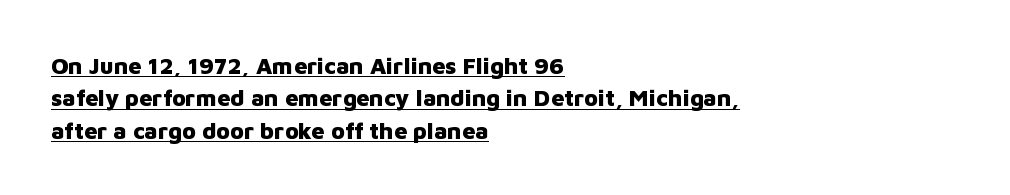
{"italic": "no", "bold": "yes", "underline": "yes", "align": "left", "line_spacing": "normal", "line_spacing_ratio": 1.41, "letter_spacing": "normal", "letter_spacing_em": 0.0, "glyph_px": 23}
